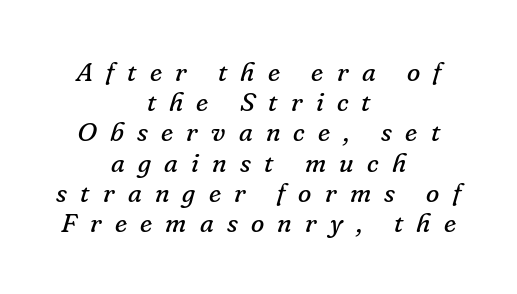
Spacing between characters has been opened up far beyond the box default. Vertically, the passage feels compressed, each row crowding the next. Horizontal alignment here is central, giving a formal, balanced look. The typesetting does not lean heavy: it is not bold. When letters slant like this, we call the style italic.
